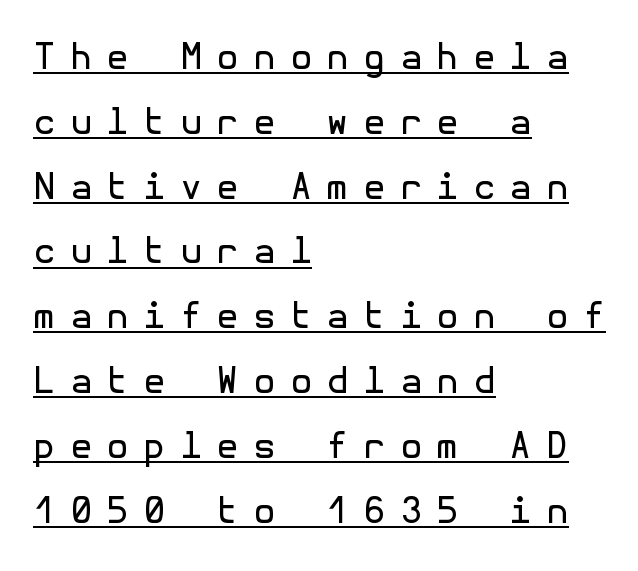
{"serif": "no", "italic": "no", "bold": "no", "weight": "regular", "width": "normal", "x_height": "medium", "underline": "yes", "align": "left", "line_spacing_ratio": 1.8, "letter_spacing": "wide", "letter_spacing_em": 0.4, "glyph_px": 36}
